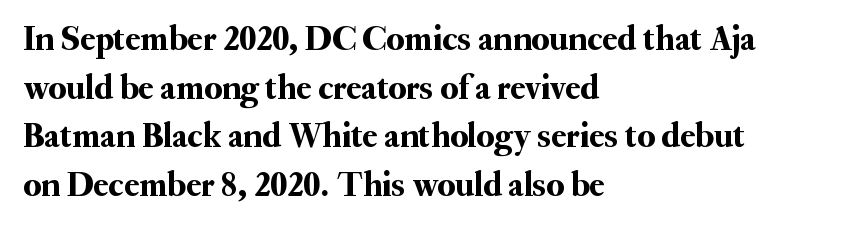
The image shows 35 px serif type, upright; set left-aligned, normal line spacing (1.39x), normal letter spacing, not underlined; medium stroke contrast and a small x-height.
